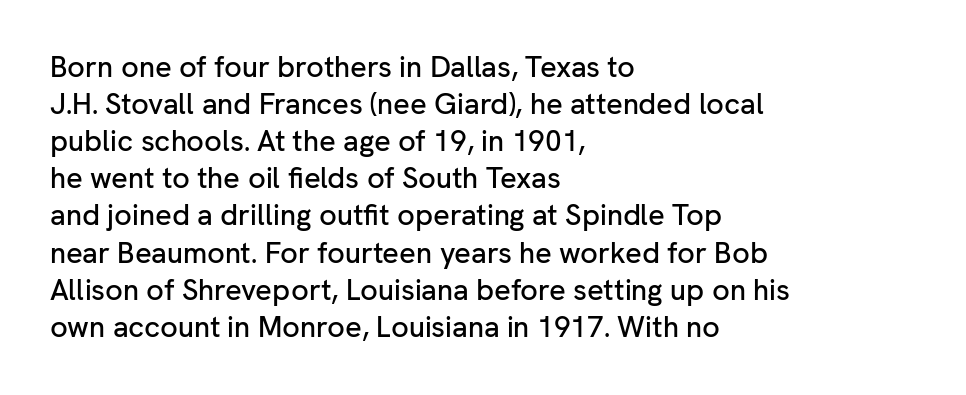
{"serif": "no", "italic": "no", "width": "normal", "stroke_contrast": "low", "x_height": "medium", "monospaced": "no", "underline": "no", "align": "left", "line_spacing": "normal", "line_spacing_ratio": 1.28, "letter_spacing": "normal", "letter_spacing_em": 0.0, "glyph_px": 29}
